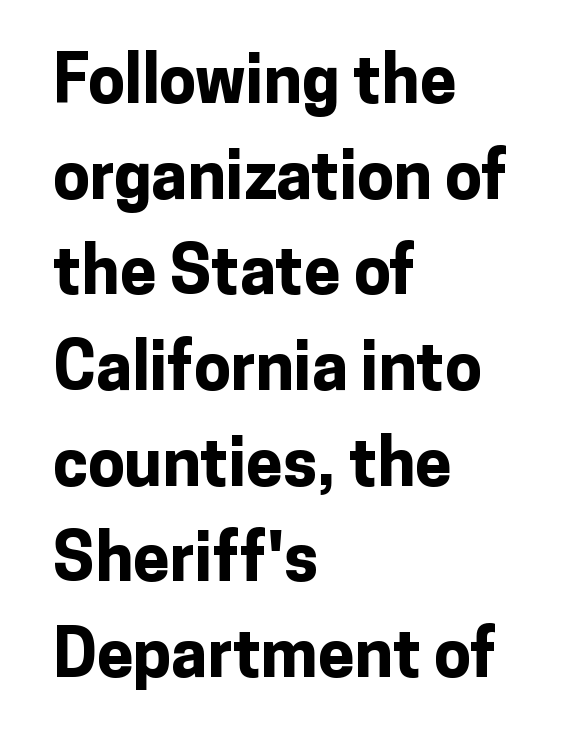
{"serif": "no", "italic": "no", "bold": "yes", "weight": "bold", "width": "normal", "stroke_contrast": "low", "x_height": "medium", "monospaced": "no", "underline": "no", "align": "left", "line_spacing": "normal", "line_spacing_ratio": 1.45, "letter_spacing": "normal", "letter_spacing_em": 0.0, "glyph_px": 66}
